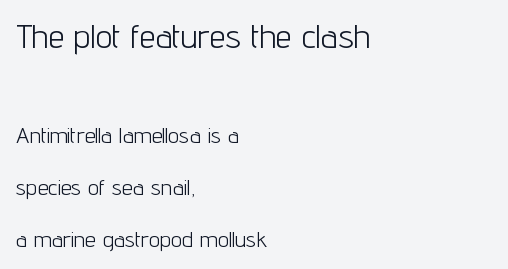
Clear beneath every line of the passage. The typeface chosen for these lines omits serifs. Vertical spacing — loose. Nobody touched the tracking dial on this one. One-word summary of the alignment: left.
